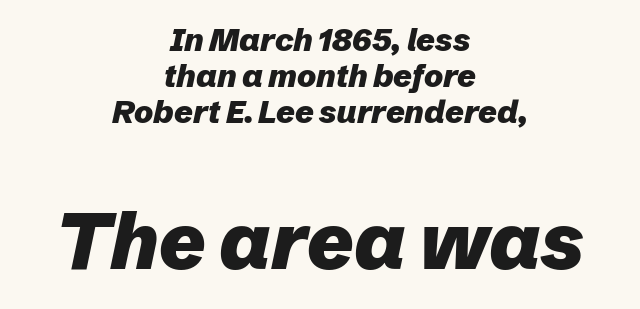
{"italic": "yes", "lean": "right", "slant_degrees": 12, "bold": "yes", "weight": "heavy", "width": "normal", "stroke_contrast": "low", "x_height": "medium", "monospaced": "no", "underline": "no", "align": "center", "line_spacing": "tight", "line_spacing_ratio": 1.13, "letter_spacing": "normal", "letter_spacing_em": 0.0, "larger_block": "second", "size_ratio": 2.47, "glyph_px": 79}
